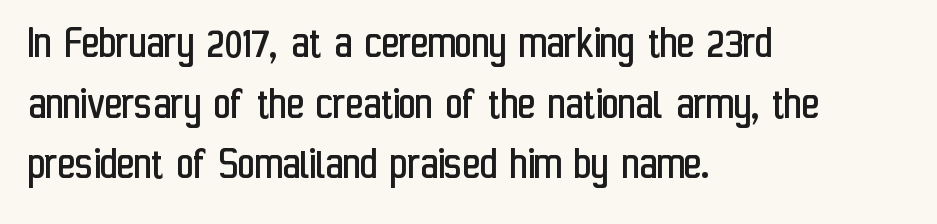
Q: Is the text bold? A: No.
Q: Is the text italic (slanted)? A: No, it is upright.
Q: Is the typeface a serif or a sans-serif typeface? A: Sans-serif.
Q: Is the text underlined? A: No.
Q: How is the paragraph aligned? A: Left-aligned.
Q: Is the spacing between letters normal or unusually wide? A: Normal.
Q: Is the spacing between lines tight, normal or loose? A: Normal.
Q: Width (condensed, normal, or wide)? A: Condensed.
Q: Stroke contrast? A: Low.
Q: x-height? A: Medium.
Q: Monospaced? A: No.
